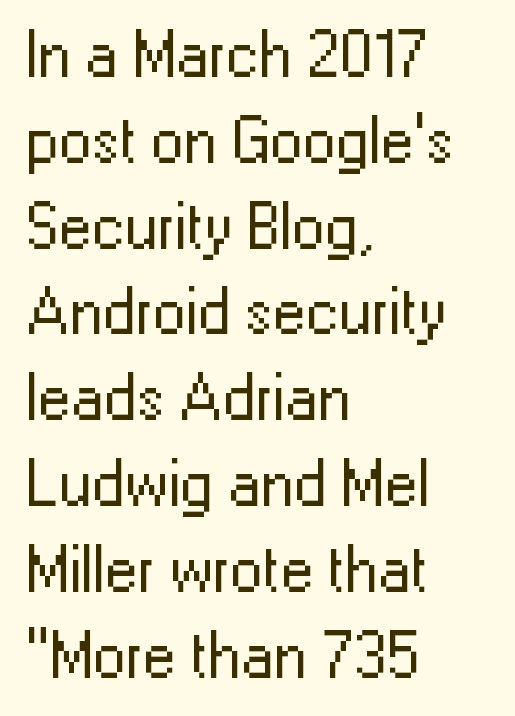
{"serif": "no", "italic": "no", "bold": "no", "weight": "regular", "width": "normal", "stroke_contrast": "low", "x_height": "medium", "monospaced": "no", "underline": "no", "align": "left", "line_spacing": "normal", "line_spacing_ratio": 1.3, "letter_spacing": "normal", "letter_spacing_em": 0.0, "glyph_px": 66}
